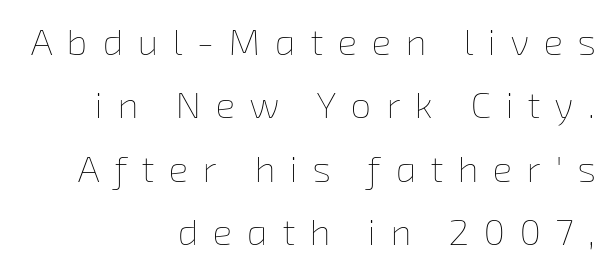
Q: Is the text bold? A: No.
Q: Is the text underlined? A: No.
Q: How is the paragraph aligned? A: Right-aligned.
Q: Is the spacing between letters normal or unusually wide? A: Unusually wide.
Q: Width (condensed, normal, or wide)? A: Normal.
Q: Stroke contrast? A: Low.
Q: x-height? A: Medium.
Q: Monospaced? A: No.
